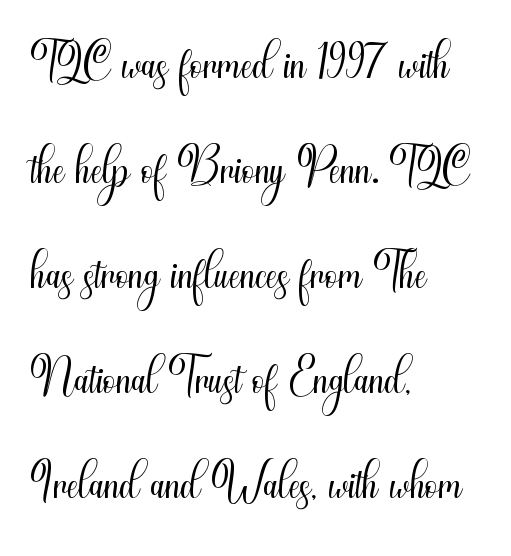
{"serif": "no", "bold": "no", "weight": "light", "width": "condensed", "stroke_contrast": "medium", "x_height": "small", "monospaced": "no", "underline": "no", "align": "left", "line_spacing": "normal", "line_spacing_ratio": 1.46, "letter_spacing": "normal", "letter_spacing_em": 0.0, "glyph_px": 72}
